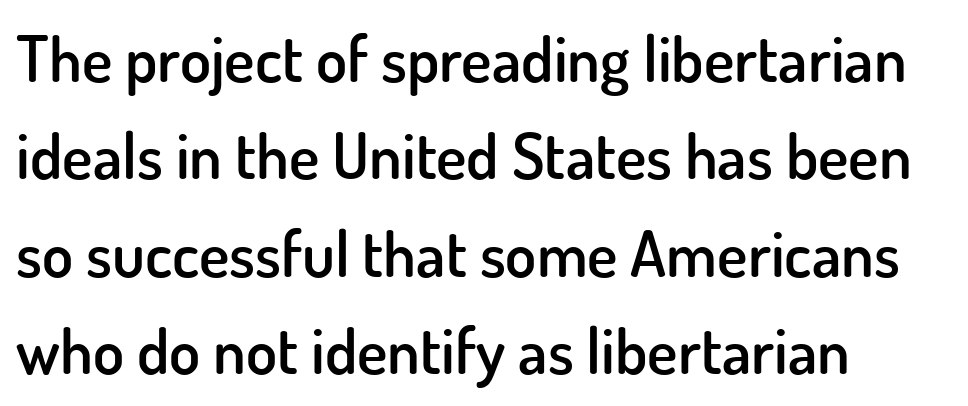
The image shows 64 px semibold sans-serif type, upright; set left-aligned, normal line spacing (1.52x), normal letter spacing, not underlined; low stroke contrast and a small x-height.
